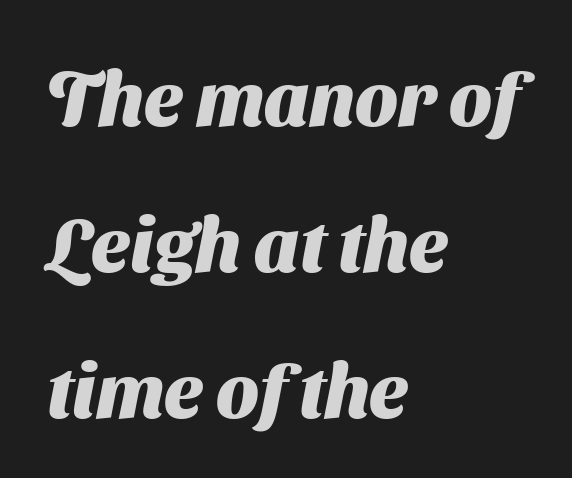
Nothing unusual about the tracking: characters are spaced as the font intends. The passage shown is typed in a proportional face where columns would drift. Students, this is bold: see how much ink each stroke carries. Rows of type keep a wide berth in the vertical direction. The words here are not underlined. The rendering anchors every line to the left-hand side.
